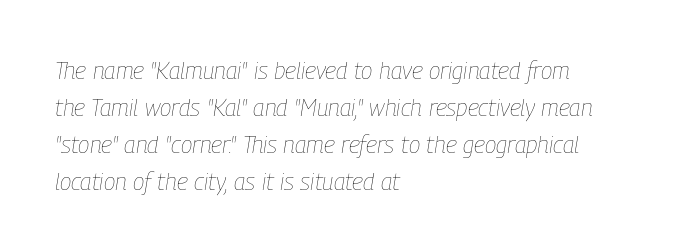
In CSS terms this would be text-align: left. This sample keeps an unexceptional amount of space between lines. The tracking reads as untouched default to a designer's eye. Vertical stems look standard width or narrower in stroke.
